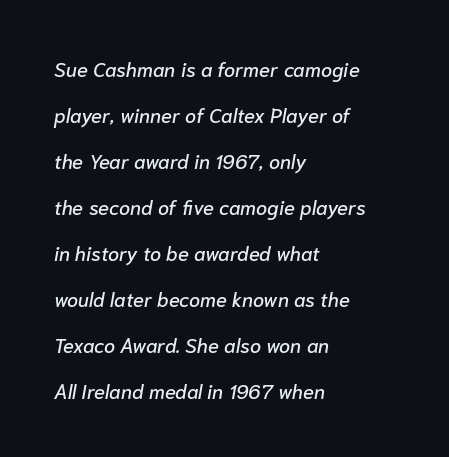
Tall strokes in this sample are angled rather than plumb. The text block is weighted toward the left margin, trailing off unevenly rightward. The baseline area is clear. Between one letter and the next there's only the usual sliver of space.
